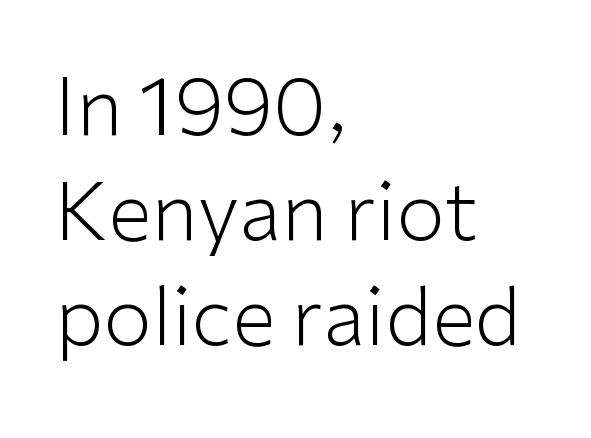
Nothing unusual about the tracking: characters are spaced as the font intends. Baseline-to-baseline distance is the conventional proportion of letter height. The passage shown is typed in a proportional face where columns would drift. Posture: upright roman. Each row of text sits above clean, open space.
